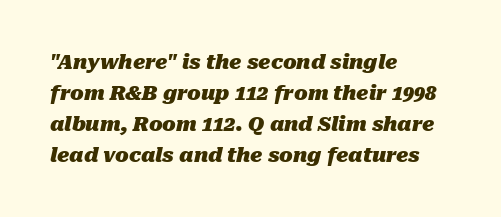
Every character sits at an angle, as italics do. Chunky letters — that's bold for sure. Only glyphs here, with clear space below each row. Look at the tracking — it's just the regular setting, nothing added. The typesetter chose a ragged-right arrangement here.
